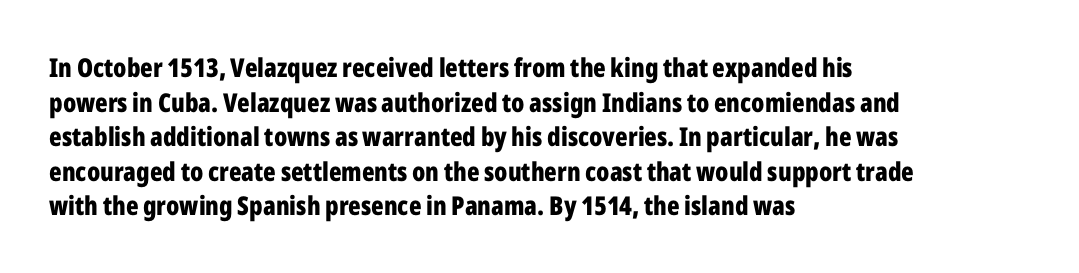
Do the letters lean? They stand straight. Standard letterfit; no display-style spreading of the glyphs. The strip under each line holds only bare page. The rendering anchors every line to the left-hand side. The glyphs have the mass of a bold cut. Quick note: interline space is typical.
